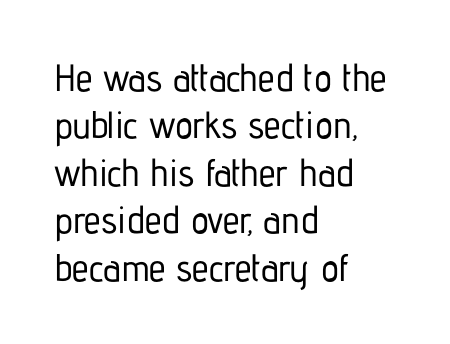
Q: Is the text italic (slanted)? A: No, it is upright.
Q: Is the typeface a serif or a sans-serif typeface? A: Sans-serif.
Q: Is the text underlined? A: No.
Q: How is the paragraph aligned? A: Left-aligned.
Q: Is the spacing between letters normal or unusually wide? A: Normal.
Q: Is the spacing between lines tight, normal or loose? A: Normal.
Q: Width (condensed, normal, or wide)? A: Condensed.
Q: Stroke contrast? A: Low.
Q: x-height? A: Medium.
Q: Monospaced? A: No.
